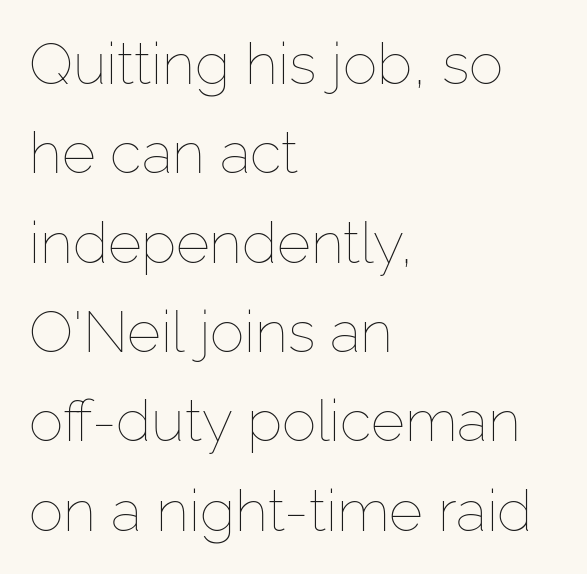
{"italic": "no", "bold": "no", "weight": "thin", "width": "normal", "stroke_contrast": "low", "x_height": "medium", "monospaced": "no", "underline": "no", "align": "left", "line_spacing": "normal", "line_spacing_ratio": 1.54, "letter_spacing": "normal", "letter_spacing_em": 0.0, "glyph_px": 58}
